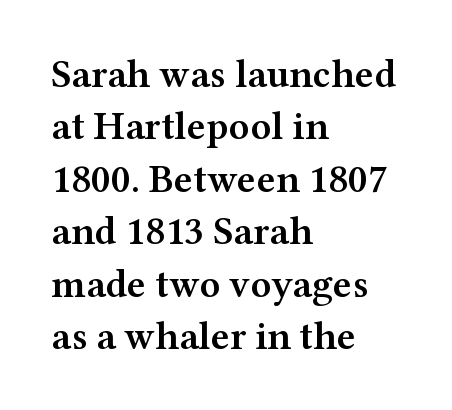
The strip under each line holds only bare page. The rendering uses natural spacing where letterforms have individual widths. Reading down the column, the eye jumps a familiar distance to each next line. Caption: multi-line text, flush left, ragged right.
